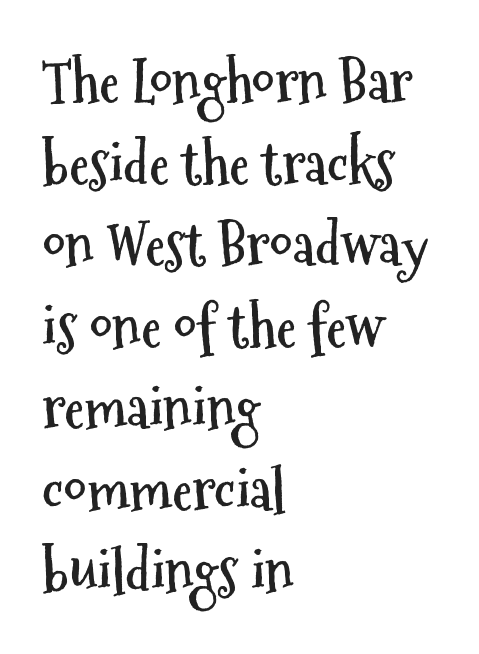
{"serif": "no", "italic": "no", "bold": "yes", "weight": "semibold", "width": "condensed", "stroke_contrast": "medium", "x_height": "medium", "monospaced": "no", "underline": "no", "align": "left", "line_spacing": "normal", "line_spacing_ratio": 1.43, "letter_spacing": "normal", "letter_spacing_em": 0.0, "glyph_px": 57}
